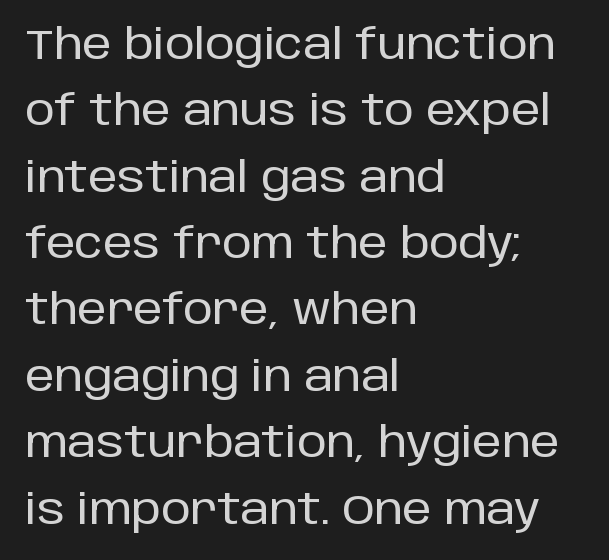
Each word holds together tightly as a unit, with standard inter-letter gaps. Character widths vary here, with narrow letters taking less room than wide ones. You can tell from the bare stems that sans-serif type was used. Posture: upright roman. One glance says typical: line gaps are just what's usual.
